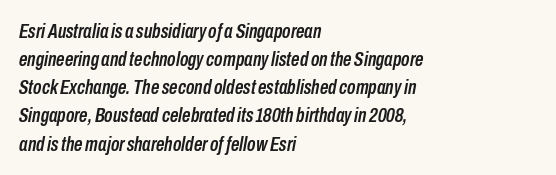
Q: Is the text italic (slanted)? A: Yes, it leans right by about 10 degrees.
Q: Is the text underlined? A: No.
Q: How is the paragraph aligned? A: Left-aligned.
Q: Is the spacing between letters normal or unusually wide? A: Normal.
Q: Is the spacing between lines tight, normal or loose? A: Normal.
